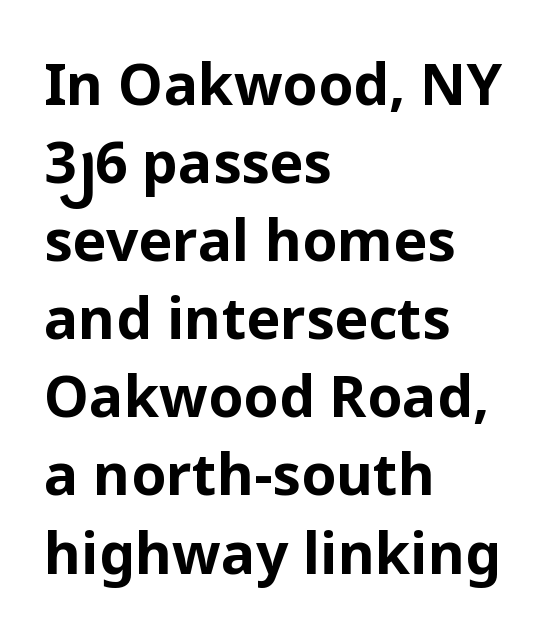
{"serif": "no", "italic": "no", "bold": "yes", "weight": "bold", "width": "normal", "stroke_contrast": "low", "x_height": "medium", "monospaced": "no", "underline": "no", "align": "left", "line_spacing": "normal", "line_spacing_ratio": 1.37, "letter_spacing": "normal", "letter_spacing_em": 0.0, "glyph_px": 57}
